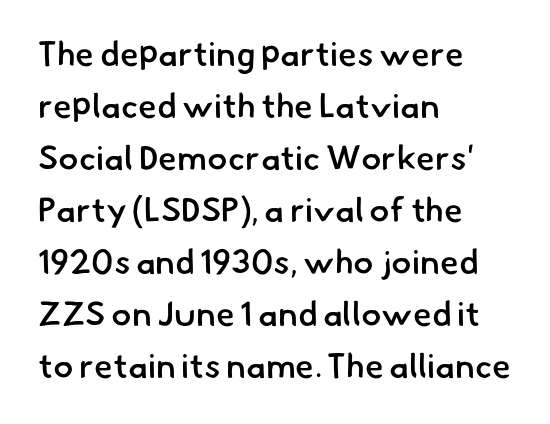
This rendering leaves character spacing at its baseline value. The rendering uses natural spacing where letterforms have individual widths. Leading: standard. Check under the words: just untouched page. Left-aligned paragraph, ragged on the right.
